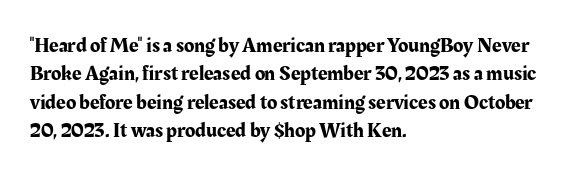
Posture: upright roman. The foot of each line stays bare and open. The passage shown stacks its lines at a standard gap. Alignment: flush left. The horizontal fit of the characters is conventional and even.
